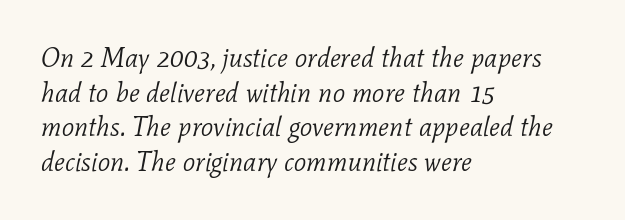
The weight would be labelled regular, book, light, or lighter still. The passage shown leans; its letterforms are oblique. Short and long lines alike share a common starting point at left. What's the leading like? Ordinary, nothing unusual.
